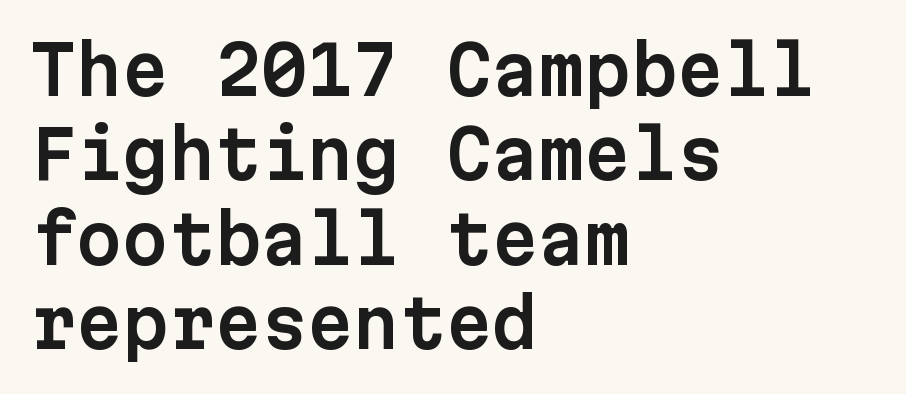
Q: Is the text italic (slanted)? A: No, it is upright.
Q: Is the typeface a serif or a sans-serif typeface? A: Sans-serif.
Q: Is the text underlined? A: No.
Q: How is the paragraph aligned? A: Left-aligned.
Q: Is the spacing between letters normal or unusually wide? A: Normal.
Q: Is the spacing between lines tight, normal or loose? A: Normal.
Q: Width (condensed, normal, or wide)? A: Normal.
Q: Stroke contrast? A: Low.
Q: x-height? A: Medium.
Q: Monospaced? A: Yes.
